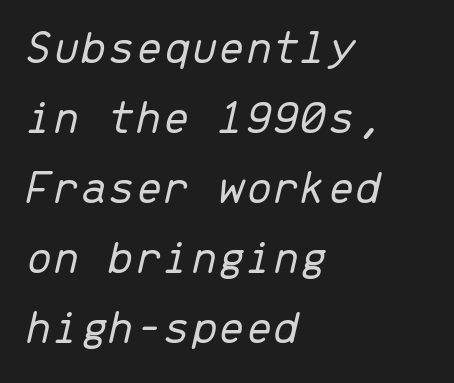
This sample has the even, mechanical cadence of fixed-width lettering. Where is the straight margin? On the left. No letter is thick-stroked: the sample isn't bold. The designer left line spacing at the default. The whole block is typeset with a tilt.
